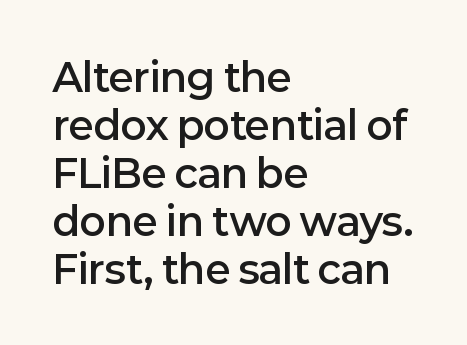
{"serif": "no", "italic": "no", "bold": "semi", "weight": "semibold", "width": "normal", "stroke_contrast": "low", "x_height": "medium", "monospaced": "no", "underline": "no", "align": "left", "line_spacing_ratio": 1.23, "letter_spacing": "normal", "letter_spacing_em": 0.0, "glyph_px": 39}
